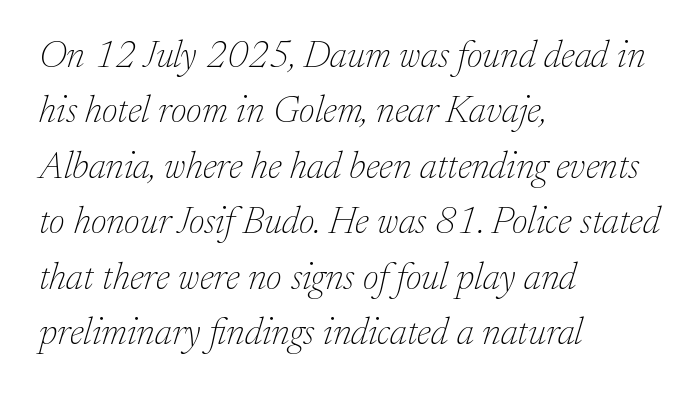
{"serif": "yes", "italic": "yes", "lean": "right", "slant_degrees": 17, "bold": "no", "weight": "thin", "width": "normal", "stroke_contrast": "low", "x_height": "medium", "monospaced": "no", "underline": "no", "align": "left", "line_spacing": "normal", "line_spacing_ratio": 1.46, "letter_spacing": "normal", "letter_spacing_em": 0.0, "glyph_px": 38}
